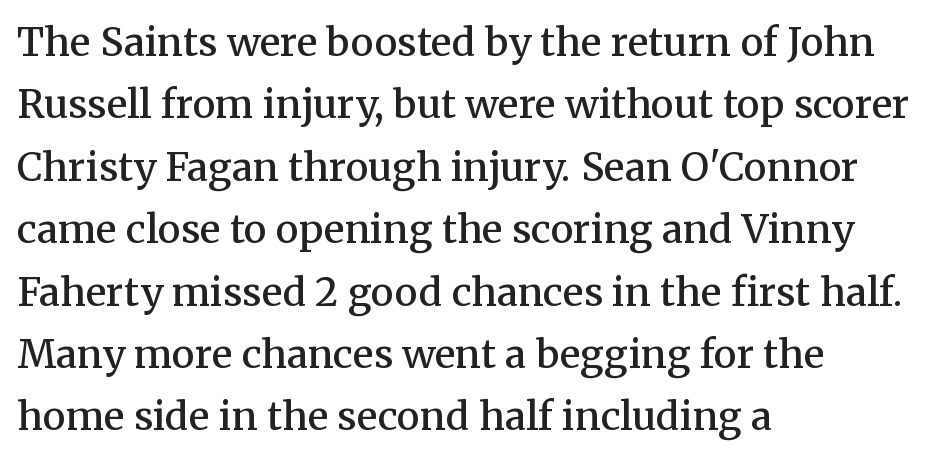
Is the letter spacing exaggerated? No — it looks like the ordinary default. Alignment: flush left. A clean baseline with only descenders dipping below it. The typography opts for an upright posture over an oblique one. This sample has the flowing, uneven cadence of proportional lettering.
